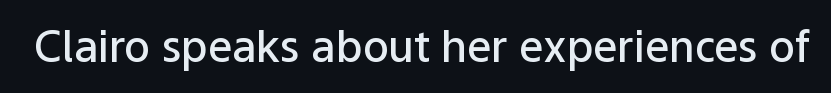
Q: Is the text bold? A: Semi-bold.
Q: Is the text italic (slanted)? A: No, it is upright.
Q: Is the typeface a serif or a sans-serif typeface? A: Sans-serif.
Q: Is the text underlined? A: No.
Q: Is the spacing between letters normal or unusually wide? A: Normal.
Q: Width (condensed, normal, or wide)? A: Normal.
Q: Stroke contrast? A: Low.
Q: x-height? A: Medium.
Q: Monospaced? A: No.
